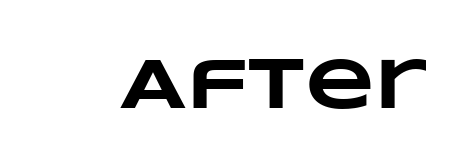
Q: Is the text bold? A: Yes.
Q: Is the text underlined? A: No.
Q: Is the spacing between letters normal or unusually wide? A: Normal.
Q: Width (condensed, normal, or wide)? A: Wide.
Q: Stroke contrast? A: Low.
Q: x-height? A: Large.
Q: Monospaced? A: No.
